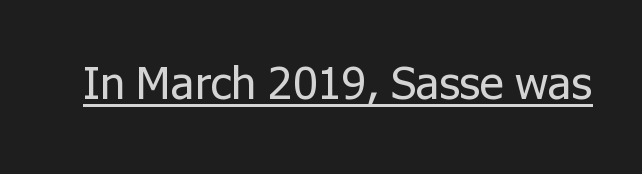
The weight tops out at a normal text grade. Quick note: underline on. Inter-character spacing is left at the font's built-in metrics. The letters stand upright; this is a roman face. The face used here is a sans, in the tradition of grotesques and geometrics.
